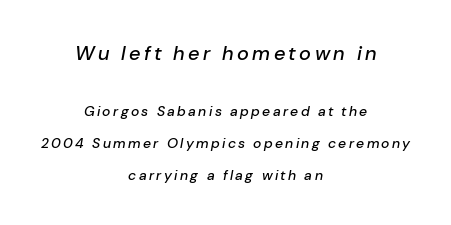
Q: Is the text italic (slanted)? A: Yes, it leans right by about 10 degrees.
Q: Is the text underlined? A: No.
Q: How is the paragraph aligned? A: Centered.
Q: Is the spacing between lines tight, normal or loose? A: Loose.
Q: Which block of text is set in a larger size, the first (top) or the second (bottom)? A: The first (top) one.
